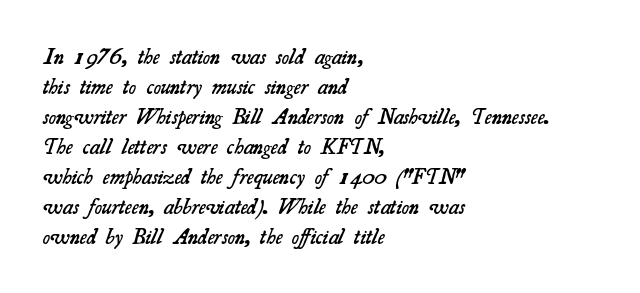
{"bold": "semi", "underline": "no", "align": "left", "line_spacing": "normal", "line_spacing_ratio": 1.36, "letter_spacing": "normal", "letter_spacing_em": 0.0, "glyph_px": 22}
